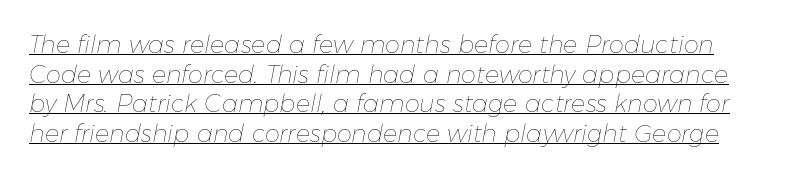
Short note: letters normally spaced. Letters have the restrained weight of plain body copy at most. The whole block is typeset with a tilt. These characters rest on top of a visible drawn line.
